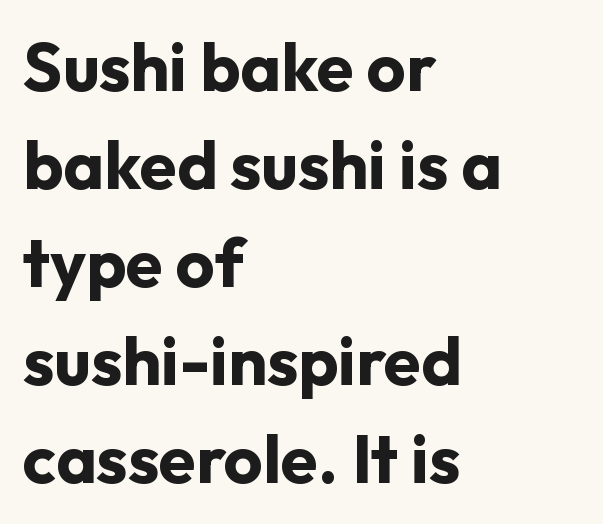
Is there much room between lines? A standard amount, neither cramped nor airy. These lines are rendered in a variable-pitch font. The designer went with a sans here, leaving each stem footless. Look at the tracking — it's just the regular setting, nothing added.
